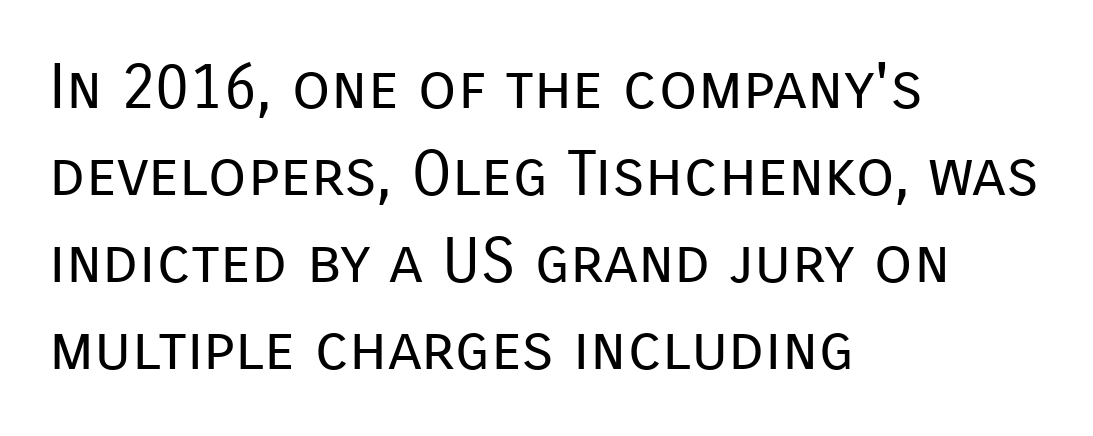
The image shows 63 px regular-weight sans-serif type, upright; set left-aligned, normal line spacing (1.38x), normal letter spacing, not underlined; low stroke contrast and a medium x-height.
